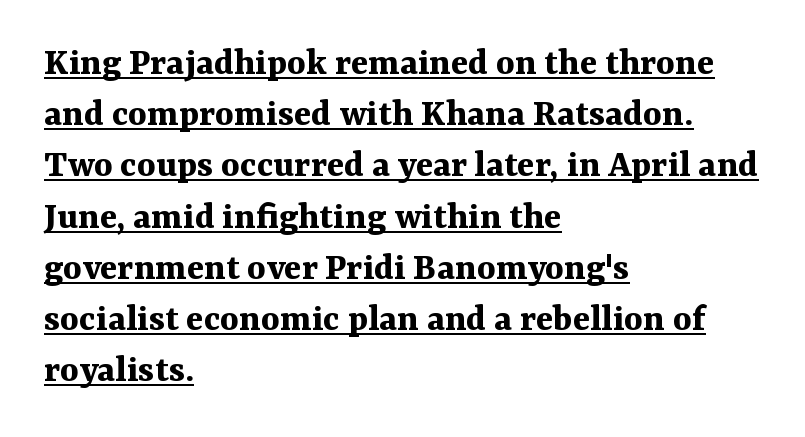
Q: Is the text bold? A: Yes.
Q: Is the text italic (slanted)? A: No, it is upright.
Q: Is the typeface a serif or a sans-serif typeface? A: Serif.
Q: Is the text underlined? A: Yes.
Q: How is the paragraph aligned? A: Left-aligned.
Q: Is the spacing between letters normal or unusually wide? A: Normal.
Q: Is the spacing between lines tight, normal or loose? A: Normal.
Q: Width (condensed, normal, or wide)? A: Normal.
Q: Stroke contrast? A: Medium.
Q: x-height? A: Medium.
Q: Monospaced? A: No.
